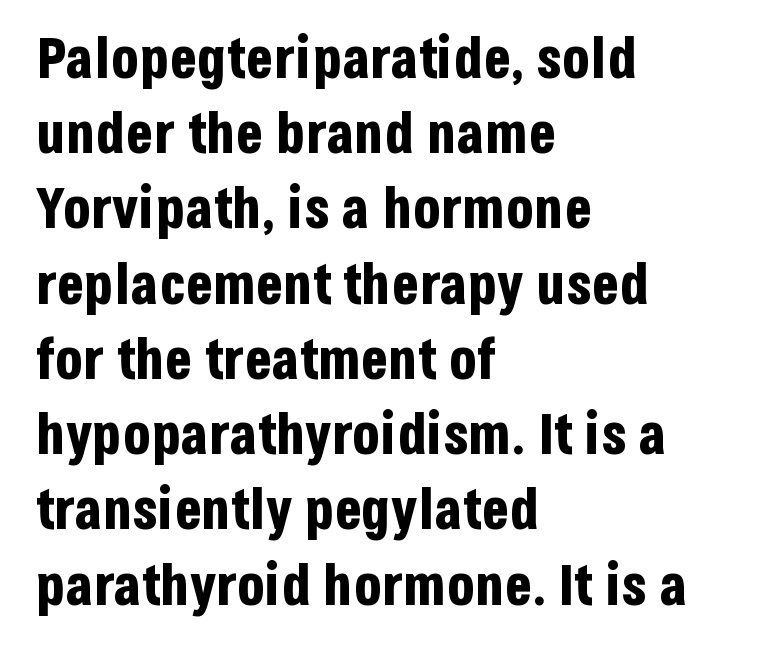
Serif or sans? Sans — the stroke terminals are bare. Each row of text sits above clean, open space. Vertical strokes here are truly vertical. Look at the stroke-to-counter ratio: heavy, a bold. The face used here is proportionally spaced, like ordinary book or web type. There is no visible air inserted between adjacent glyphs.
